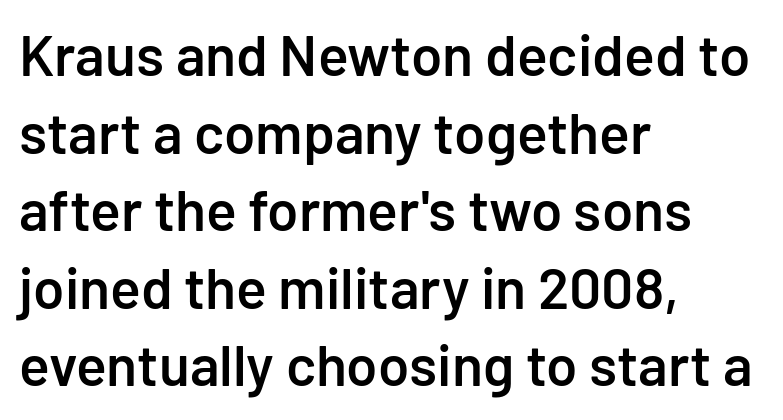
The image shows 57 px semibold sans-serif type, upright; set left-aligned, normal line spacing (1.36x), normal letter spacing, not underlined; low stroke contrast and a medium x-height.
